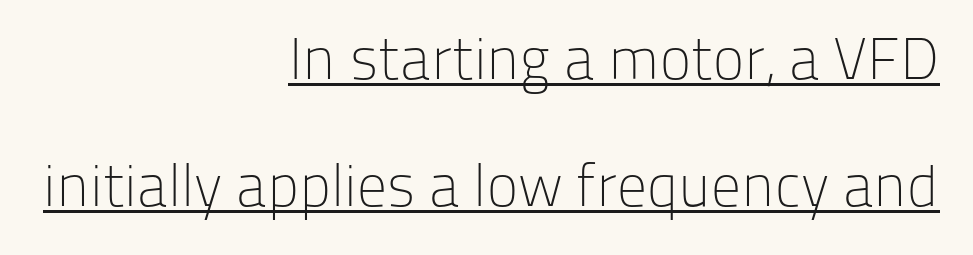
The image shows 59 px light sans-serif type, upright; set right-aligned, loose line spacing (2.15x), normal letter spacing, underlined; low stroke contrast and a medium x-height.
